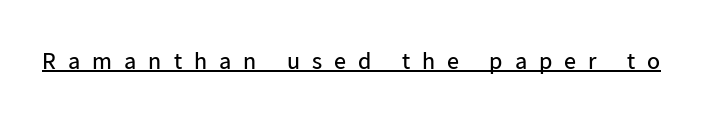
Q: Is the text bold? A: No.
Q: Is the text italic (slanted)? A: No, it is upright.
Q: Is the text underlined? A: Yes.
Q: Is the spacing between letters normal or unusually wide? A: Unusually wide.
